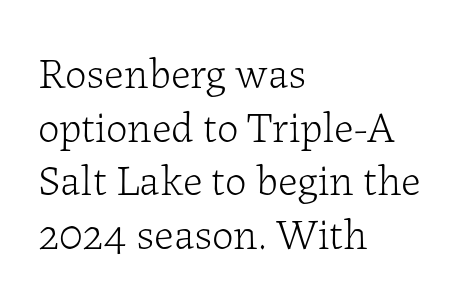
Q: Is the text bold? A: No.
Q: Is the text italic (slanted)? A: No, it is upright.
Q: Is the typeface a serif or a sans-serif typeface? A: Serif.
Q: Is the text underlined? A: No.
Q: How is the paragraph aligned? A: Left-aligned.
Q: Is the spacing between letters normal or unusually wide? A: Normal.
Q: Is the spacing between lines tight, normal or loose? A: Normal.
Q: Width (condensed, normal, or wide)? A: Normal.
Q: Stroke contrast? A: Low.
Q: x-height? A: Medium.
Q: Monospaced? A: No.
